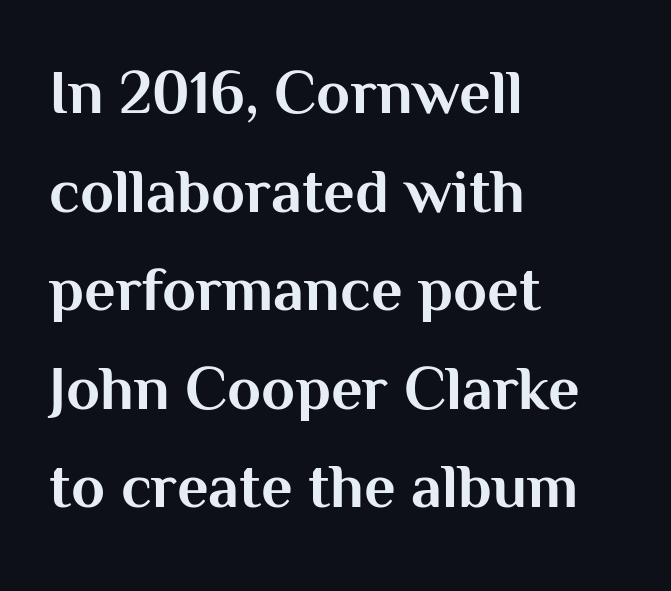
Q: Is the text bold? A: Yes.
Q: Is the text italic (slanted)? A: No, it is upright.
Q: Is the typeface a serif or a sans-serif typeface? A: Sans-serif.
Q: Is the text underlined? A: No.
Q: How is the paragraph aligned? A: Left-aligned.
Q: Is the spacing between letters normal or unusually wide? A: Normal.
Q: Is the spacing between lines tight, normal or loose? A: Normal.
Q: Width (condensed, normal, or wide)? A: Normal.
Q: Stroke contrast? A: Medium.
Q: x-height? A: Medium.
Q: Monospaced? A: No.
